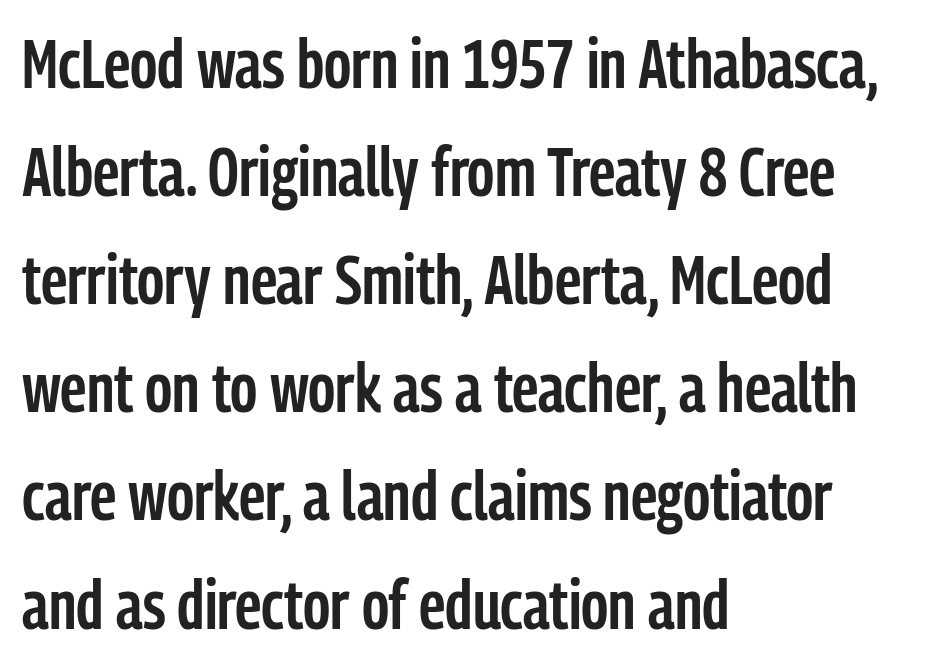
A normal amount of white space separates one row of letters from the next. A roman cut, with each character standing at attention. Does the copy run flush right? No — it runs flush left. The typesetting leans somewhat heavy: a semibold. The glyphs in this specimen are sans serif. Caption: standard tracking, unaltered.
